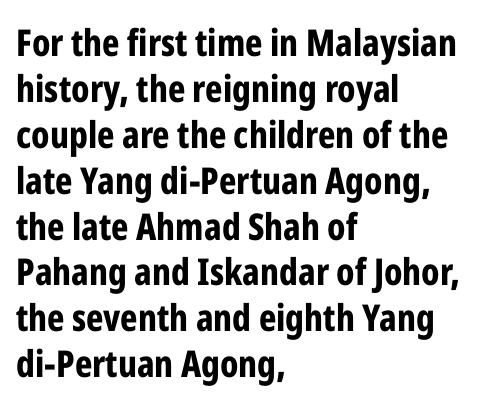
{"serif": "no", "italic": "no", "bold": "yes", "weight": "bold", "width": "condensed", "stroke_contrast": "low", "x_height": "medium", "monospaced": "no", "underline": "no", "align": "left", "line_spacing_ratio": 1.24, "letter_spacing": "normal", "letter_spacing_em": 0.0, "glyph_px": 37}
